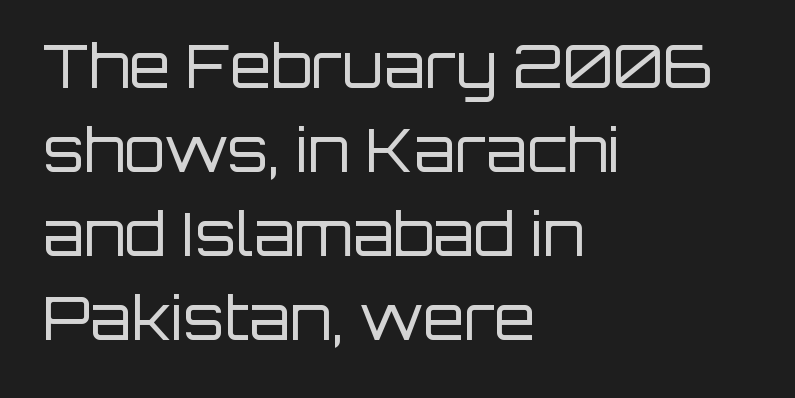
Stems and bowls with no extra thickness — not bold. The letterforms sit shoulder to shoulder at normal distance. How would I describe the line gaps? Plain and ordinary. Examine the stroke ends and you'll find no serifs.
